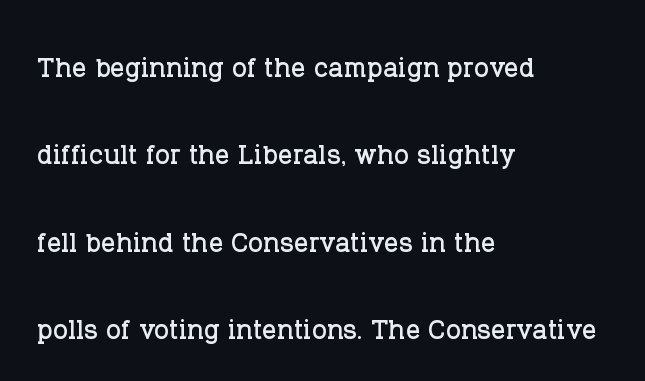
The lines are spread far apart with generous leading. Spacing between characters is what you'd get straight out of the box. Rendered with straight, roman letterforms. The letters advance in unequal steps, a hallmark of proportional type.
